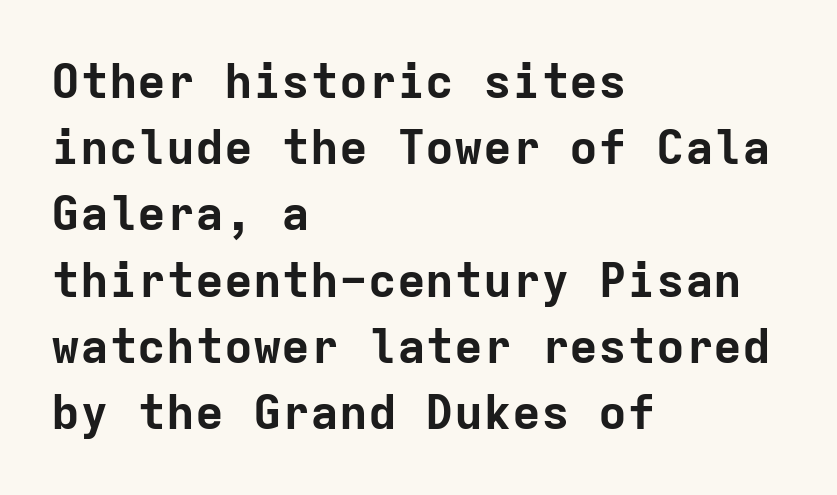
Q: Is the text bold? A: Yes.
Q: Is the text italic (slanted)? A: No, it is upright.
Q: Is the typeface a serif or a sans-serif typeface? A: Sans-serif.
Q: Is the text underlined? A: No.
Q: How is the paragraph aligned? A: Left-aligned.
Q: Is the spacing between letters normal or unusually wide? A: Normal.
Q: Is the spacing between lines tight, normal or loose? A: Normal.
Q: Width (condensed, normal, or wide)? A: Normal.
Q: Stroke contrast? A: Low.
Q: x-height? A: Medium.
Q: Monospaced? A: Yes.
